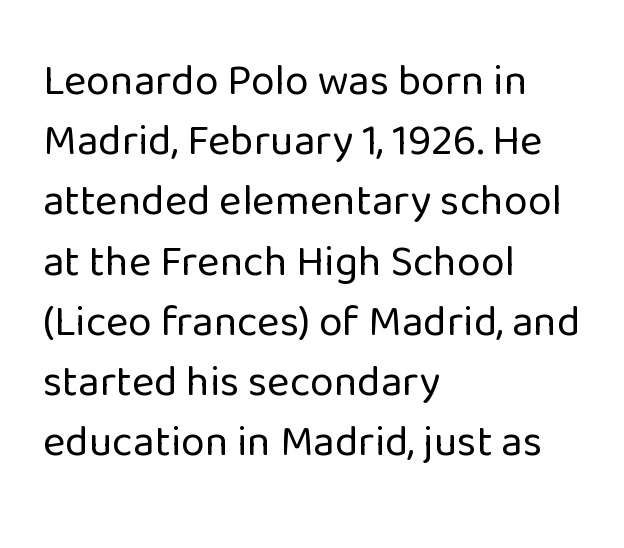
{"serif": "no", "italic": "no", "bold": "no", "weight": "regular", "width": "normal", "stroke_contrast": "low", "x_height": "medium", "monospaced": "no", "underline": "no", "align": "left", "line_spacing": "normal", "line_spacing_ratio": 1.4, "letter_spacing": "normal", "letter_spacing_em": 0.0, "glyph_px": 43}
